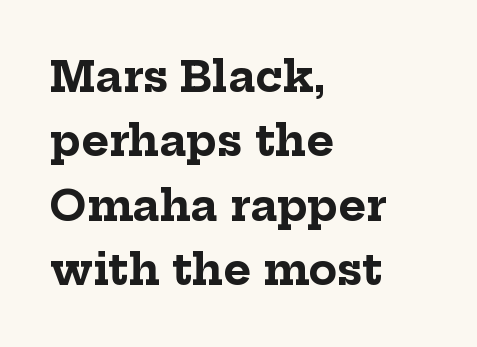
The image shows 42 px bold serif type, upright; set left-aligned, normal line spacing (1.53x), normal letter spacing, not underlined; low stroke contrast and a medium x-height.
